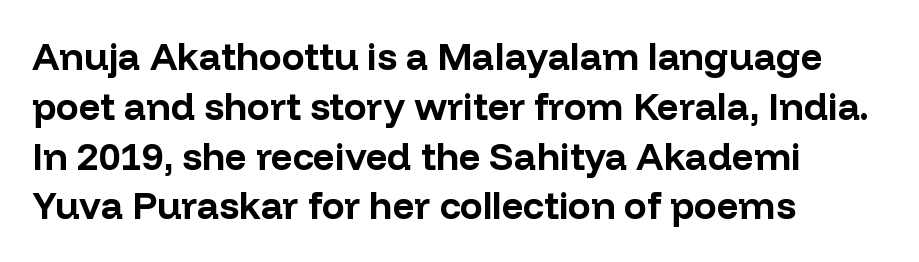
The designer left line spacing at the default. Compared with typical body copy, the letter spacing here is the same. Notice how the passage keeps a crisp vertical edge on the left only. Typesetter's note: full bold, strokes at maximum text heaviness. These lines are rendered in a variable-pitch font. The font's upright variant was chosen for this text.
